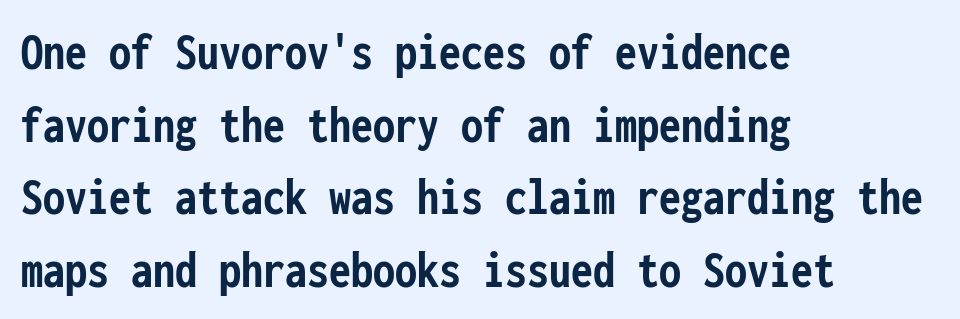
Q: Is the text bold? A: Yes.
Q: Is the text italic (slanted)? A: No, it is upright.
Q: Is the typeface a serif or a sans-serif typeface? A: Sans-serif.
Q: Is the text underlined? A: No.
Q: How is the paragraph aligned? A: Left-aligned.
Q: Is the spacing between letters normal or unusually wide? A: Normal.
Q: Is the spacing between lines tight, normal or loose? A: Normal.
Q: Width (condensed, normal, or wide)? A: Condensed.
Q: Stroke contrast? A: Low.
Q: x-height? A: Medium.
Q: Monospaced? A: Yes.
